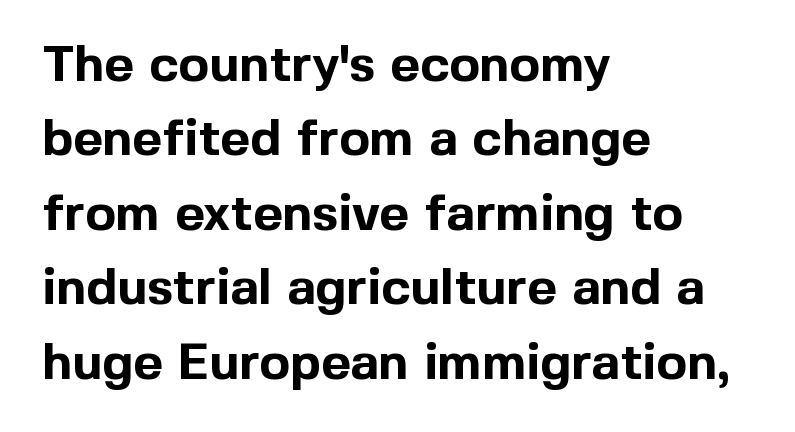
{"serif": "no", "italic": "no", "bold": "yes", "weight": "bold", "width": "normal", "x_height": "medium", "monospaced": "no", "underline": "no", "align": "left", "line_spacing": "normal", "line_spacing_ratio": 1.46, "letter_spacing": "normal", "letter_spacing_em": 0.0, "glyph_px": 51}
